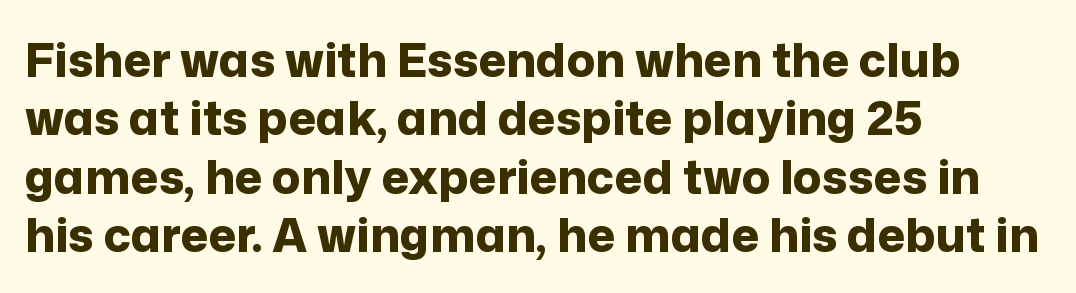
The image shows 47 px bold sans-serif type, upright; set left-aligned, line spacing 1.24x, normal letter spacing, not underlined; low stroke contrast and a medium x-height.
